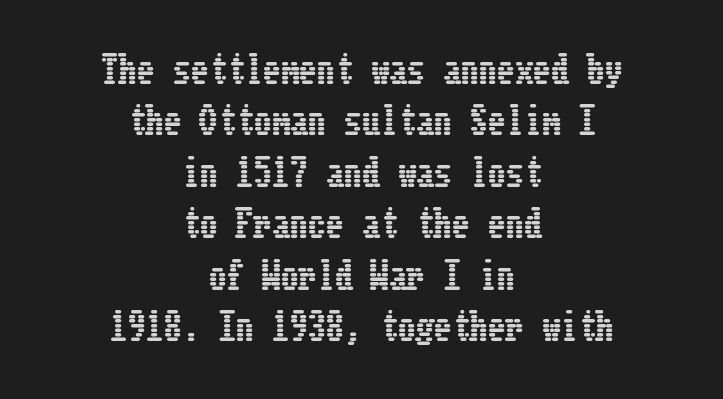
{"italic": "no", "width": "condensed", "stroke_contrast": "low", "x_height": "medium", "underline": "no", "align": "center", "line_spacing": "normal", "line_spacing_ratio": 1.43, "letter_spacing": "normal", "letter_spacing_em": 0.0, "glyph_px": 36}
